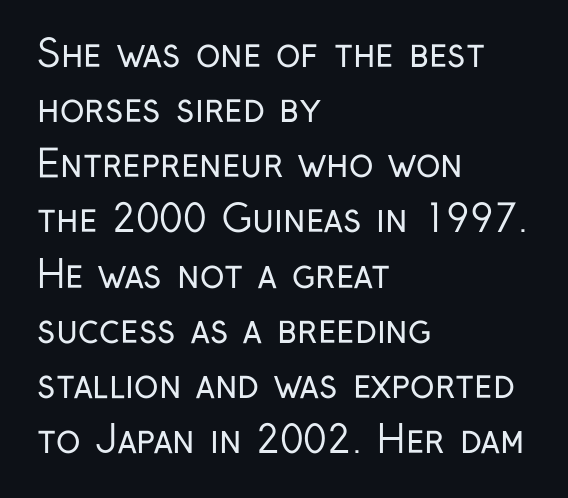
Is this a fixed-width face? No — the glyphs have proportional, varying widths. Notice how descenders clear the ascenders below comfortably — that's standard leading. Descenders are the only things crossing below the line. Stroke terminals: plain, sans-serif.
